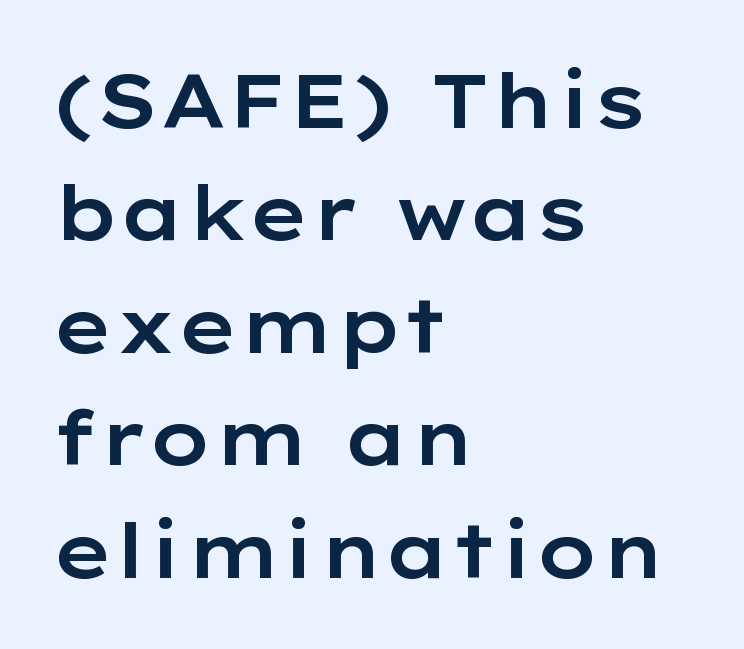
The rag falls on the right side of this text block. Vertical strokes here are truly vertical. Are there feet on the stems? There aren't — it's a sans. The strip under each line holds only bare page. In terms of leading, this rendering sits right in the middle.
